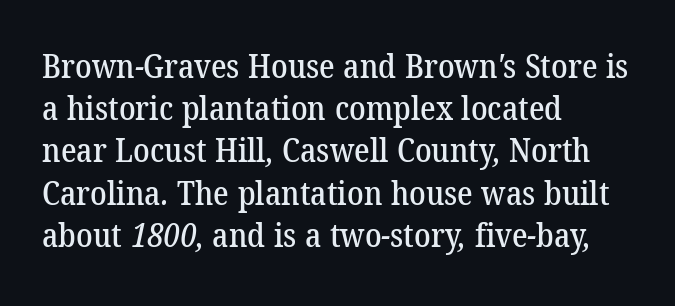
{"serif": "yes", "width": "normal", "stroke_contrast": "low", "x_height": "medium", "monospaced": "no", "underline": "no", "align": "left", "line_spacing": "normal", "line_spacing_ratio": 1.28, "letter_spacing": "normal", "letter_spacing_em": 0.0, "glyph_px": 33}
